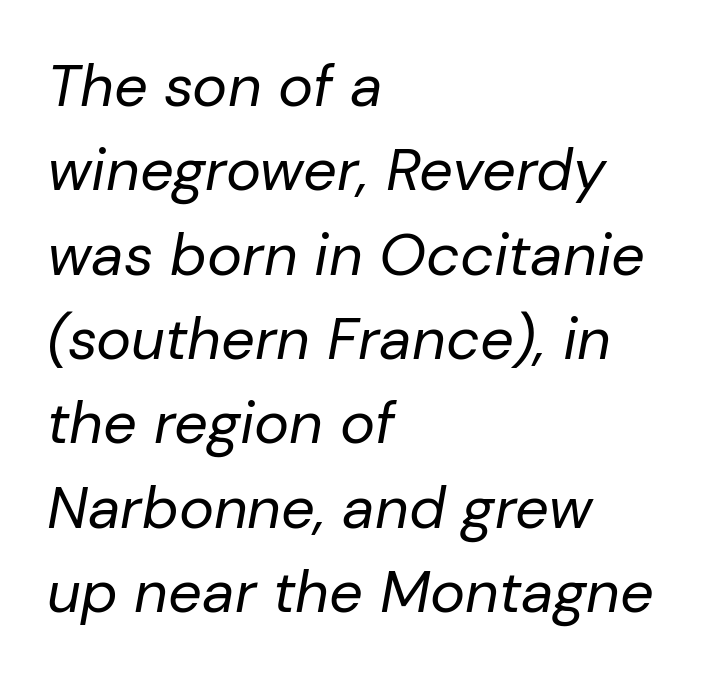
The image shows 59 px regular-weight type, italic (leaning right); set left-aligned, normal line spacing (1.43x), normal letter spacing, not underlined; low stroke contrast and a medium x-height.
